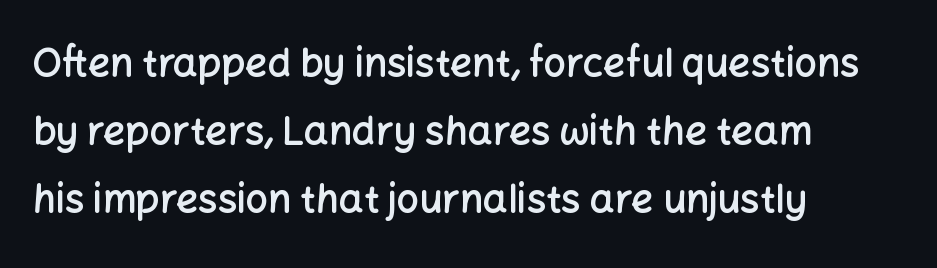
Q: Is the text bold? A: Semi-bold.
Q: Is the text italic (slanted)? A: No, it is upright.
Q: Is the typeface a serif or a sans-serif typeface? A: Sans-serif.
Q: Is the text underlined? A: No.
Q: How is the paragraph aligned? A: Left-aligned.
Q: Is the spacing between letters normal or unusually wide? A: Normal.
Q: Width (condensed, normal, or wide)? A: Normal.
Q: Stroke contrast? A: Low.
Q: x-height? A: Medium.
Q: Monospaced? A: No.
